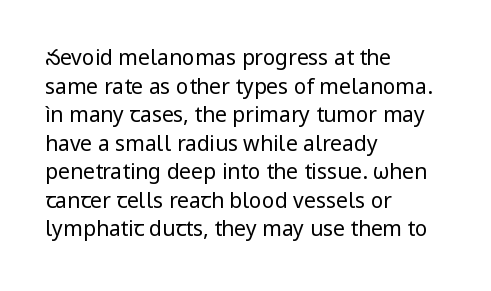
{"italic": "no", "bold": "no", "underline": "no", "align": "left", "line_spacing": "normal", "line_spacing_ratio": 1.36, "letter_spacing": "normal", "letter_spacing_em": 0.0, "glyph_px": 21}
